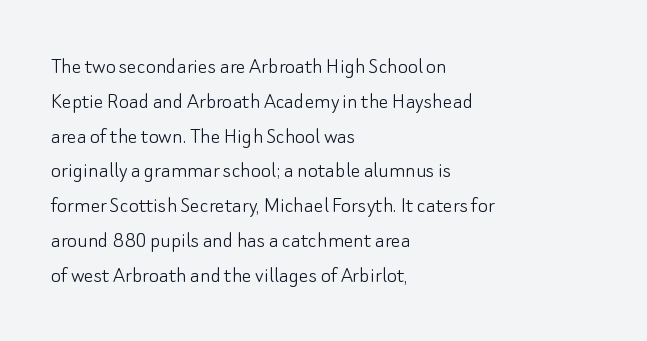
{"italic": "no", "bold": "no", "underline": "no", "align": "left", "line_spacing": "normal", "line_spacing_ratio": 1.45, "letter_spacing": "normal", "letter_spacing_em": 0.0, "glyph_px": 24}
